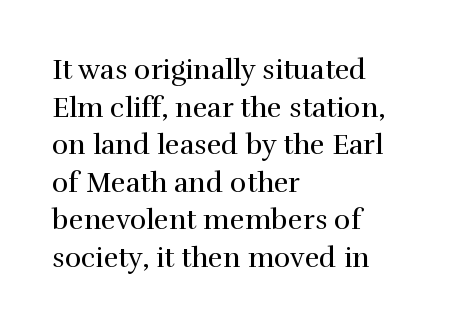
The image shows 28 px regular-weight serif type, upright; set left-aligned, normal line spacing (1.34x), normal letter spacing, not underlined; a medium x-height.
